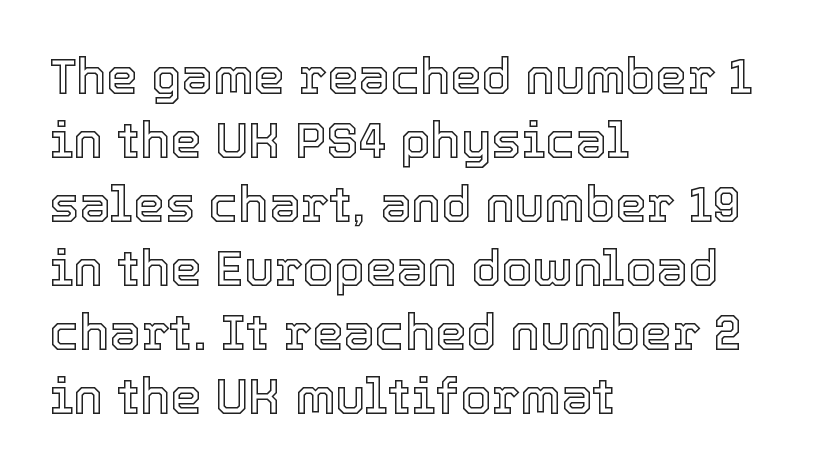
{"italic": "no", "width": "normal", "x_height": "medium", "monospaced": "no", "underline": "no", "align": "left", "line_spacing": "normal", "line_spacing_ratio": 1.28, "letter_spacing": "normal", "letter_spacing_em": 0.0, "glyph_px": 50}
